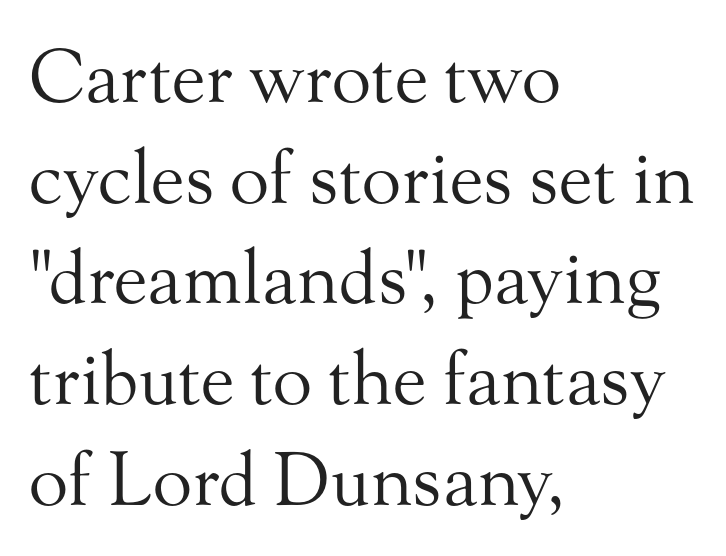
This sample keeps an unexceptional amount of space between lines. The passage shown is not underscored anywhere. Characters follow at the spacing the type designer built in. Spacing verdict: proportional, widths tailored to each character. Is the block centered? No — it sits flush against the left margin. This reads as an unemphasized weight, regular at the heaviest.
